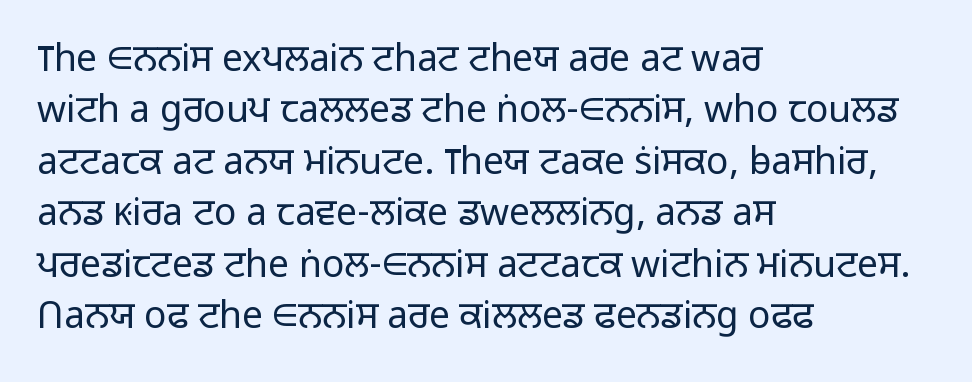
Ascenders rise straight up at ninety degrees. The typeface has the unassuming heft of standard copy or less. Do the characters align in a grid? No, the font is proportional. The horizontal fit of the characters is conventional and even. This rendering employs a face without finishing strokes, i.e., a sans-serif.
